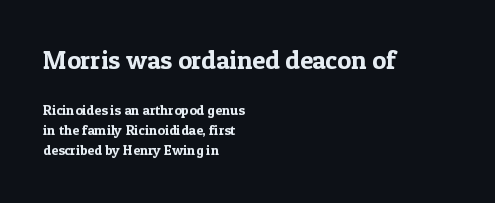
The image shows 26 px text type, upright; set left-aligned, normal line spacing (1.43x), normal letter spacing, not underlined; the first (top) block is 1.86x larger.
